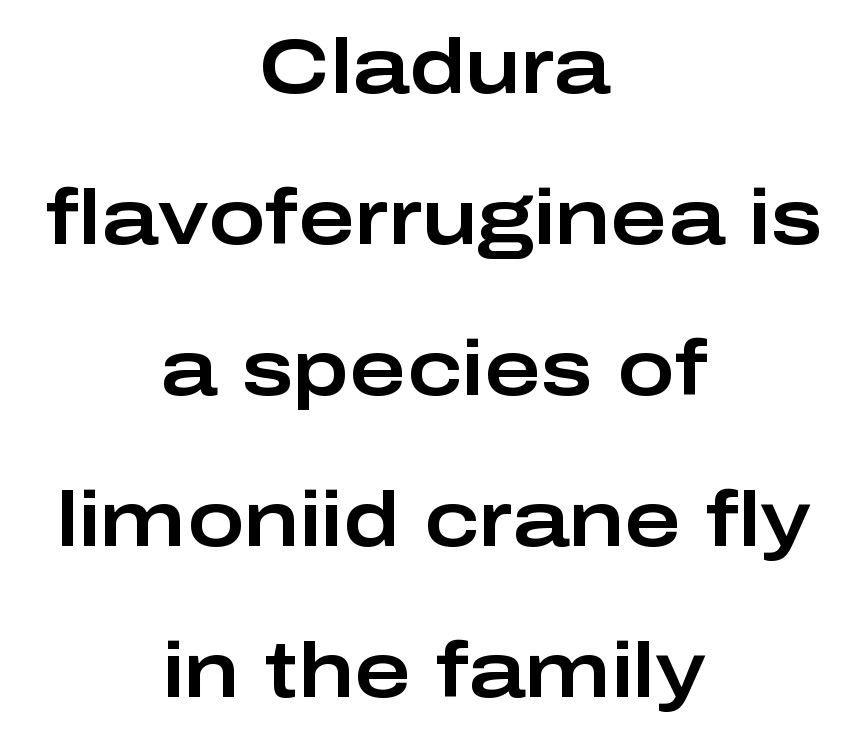
Q: Is the text italic (slanted)? A: No, it is upright.
Q: Is the typeface a serif or a sans-serif typeface? A: Sans-serif.
Q: Is the text underlined? A: No.
Q: How is the paragraph aligned? A: Centered.
Q: Is the spacing between letters normal or unusually wide? A: Normal.
Q: Is the spacing between lines tight, normal or loose? A: Loose.
Q: Width (condensed, normal, or wide)? A: Wide.
Q: Stroke contrast? A: Low.
Q: x-height? A: Medium.
Q: Monospaced? A: No.
